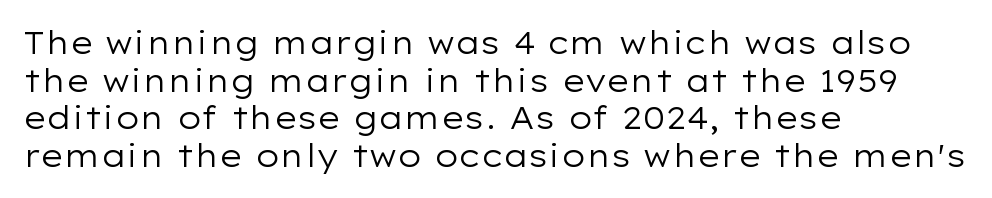
{"serif": "no", "italic": "no", "bold": "no", "weight": "regular", "width": "wide", "stroke_contrast": "low", "x_height": "medium", "monospaced": "no", "underline": "no", "align": "left", "line_spacing_ratio": 1.21, "letter_spacing": "normal", "letter_spacing_em": 0.0, "glyph_px": 31}
